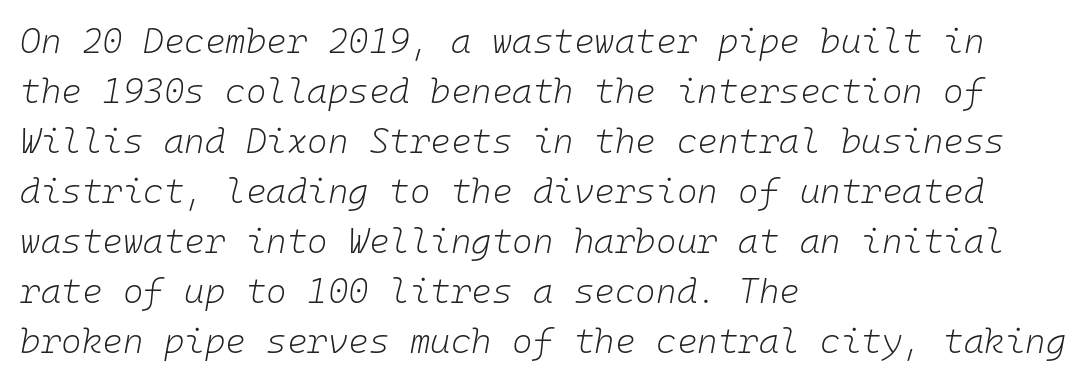
{"italic": "yes", "lean": "right", "slant_degrees": 10, "bold": "no", "weight": "light", "width": "normal", "stroke_contrast": "low", "x_height": "medium", "monospaced": "yes", "underline": "no", "align": "left", "line_spacing": "normal", "line_spacing_ratio": 1.43, "letter_spacing": "normal", "letter_spacing_em": 0.0, "glyph_px": 35}
